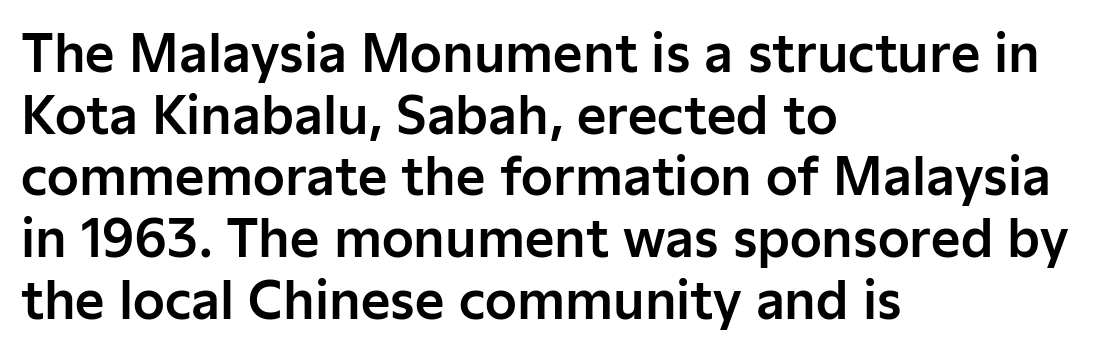
{"serif": "no", "italic": "no", "width": "normal", "stroke_contrast": "low", "x_height": "medium", "monospaced": "no", "underline": "no", "align": "left", "line_spacing_ratio": 1.21, "letter_spacing": "normal", "letter_spacing_em": 0.0, "glyph_px": 51}
